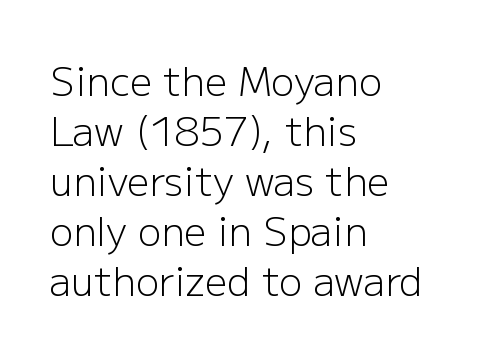
Q: Is the text bold? A: No.
Q: Is the text italic (slanted)? A: No, it is upright.
Q: Is the typeface a serif or a sans-serif typeface? A: Sans-serif.
Q: Is the text underlined? A: No.
Q: How is the paragraph aligned? A: Left-aligned.
Q: Is the spacing between letters normal or unusually wide? A: Normal.
Q: Is the spacing between lines tight, normal or loose? A: Normal.
Q: Width (condensed, normal, or wide)? A: Normal.
Q: Stroke contrast? A: Low.
Q: x-height? A: Medium.
Q: Monospaced? A: No.
